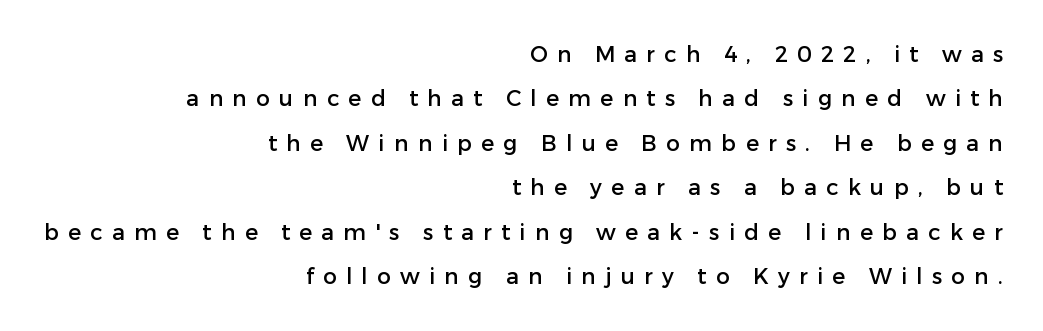
Q: Is the text italic (slanted)? A: No, it is upright.
Q: Is the text underlined? A: No.
Q: How is the paragraph aligned? A: Right-aligned.
Q: Is the spacing between letters normal or unusually wide? A: Unusually wide.
Q: Is the spacing between lines tight, normal or loose? A: Loose.
